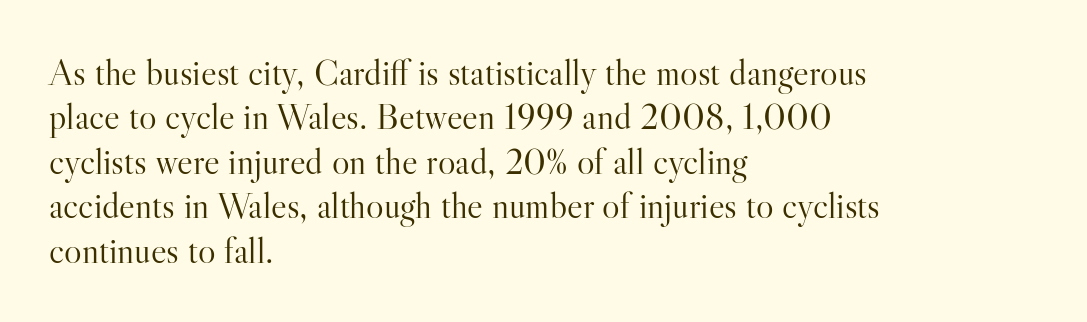
Q: Is the text bold? A: No.
Q: Is the text italic (slanted)? A: No, it is upright.
Q: Is the typeface a serif or a sans-serif typeface? A: Serif.
Q: Is the text underlined? A: No.
Q: How is the paragraph aligned? A: Left-aligned.
Q: Is the spacing between letters normal or unusually wide? A: Normal.
Q: Width (condensed, normal, or wide)? A: Normal.
Q: Stroke contrast? A: High.
Q: x-height? A: Small.
Q: Monospaced? A: No.
